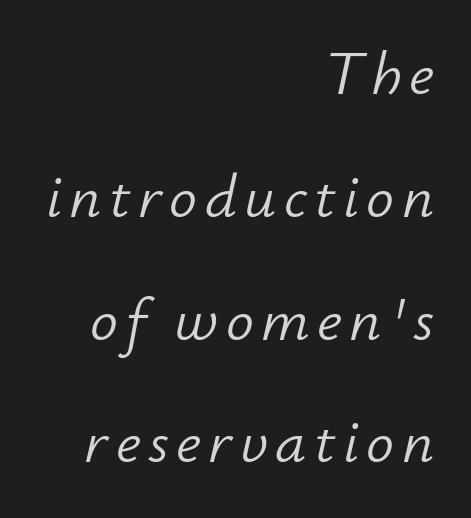
Q: Is the text bold? A: No.
Q: Is the text italic (slanted)? A: Yes, it leans right by about 12 degrees.
Q: Is the text underlined? A: No.
Q: How is the paragraph aligned? A: Right-aligned.
Q: Is the spacing between lines tight, normal or loose? A: Loose.
Q: Width (condensed, normal, or wide)? A: Normal.
Q: Stroke contrast? A: Low.
Q: x-height? A: Small.
Q: Monospaced? A: No.
